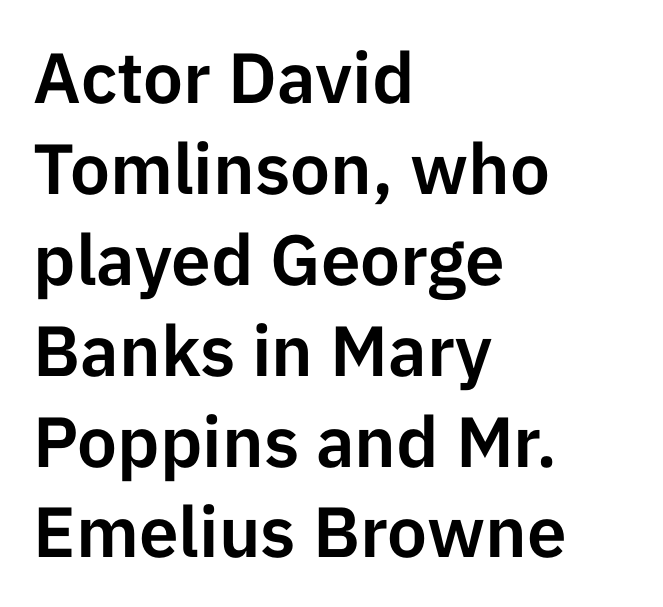
The image shows 71 px sans-serif type, upright; set left-aligned, normal line spacing (1.28x), normal letter spacing, not underlined; low stroke contrast and a medium x-height.
